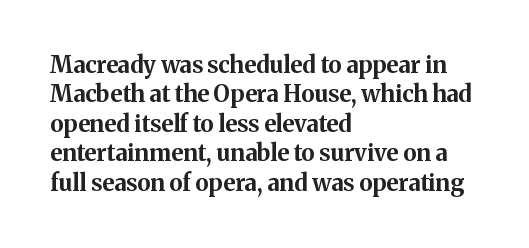
The image shows 23 px bold type, upright; set left-aligned, normal line spacing (1.28x), normal letter spacing, not underlined.
